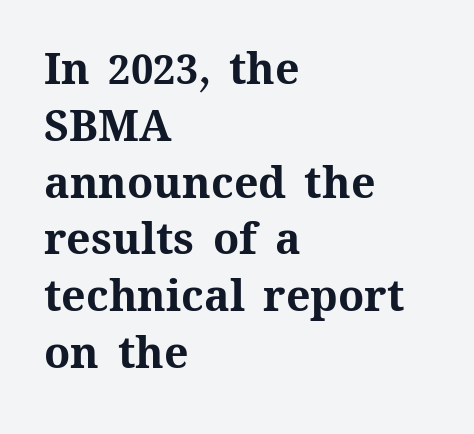
The image shows 43 px bold type, upright; set left-aligned, normal line spacing (1.32x), normal letter spacing, not underlined; medium stroke contrast and a medium x-height.
